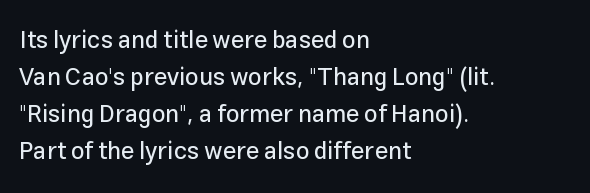
The image shows 24 px text type, upright; set left-aligned, normal line spacing (1.54x), normal letter spacing, not underlined.
